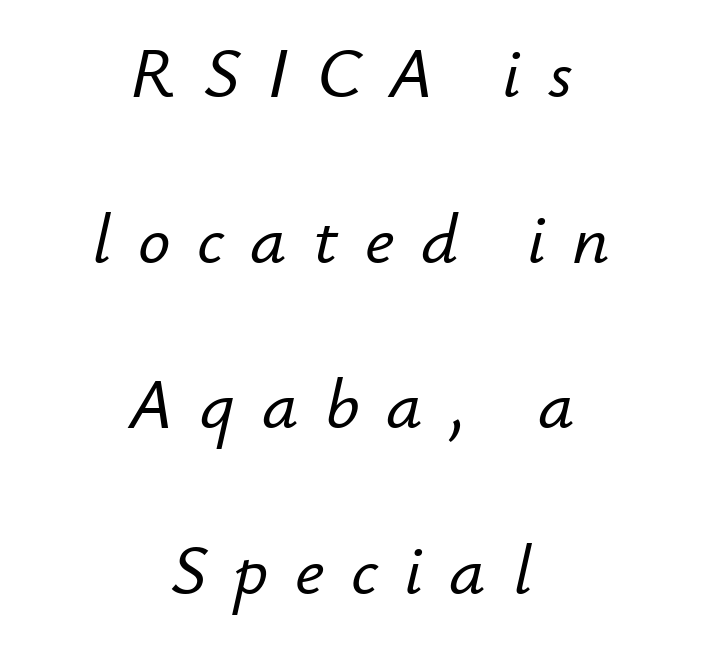
The image shows 72 px text type, italic (leaning right); set centered, loose line spacing (2.3x), unusually wide letter spacing (+0.37 em), not underlined; low stroke contrast and a small x-height.
